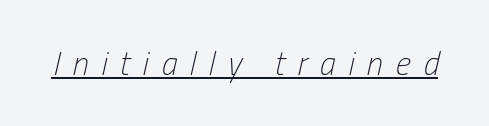
The image shows 33 px light, condensed type, italic (leaning right); set unusually wide letter spacing (+0.38 em), underlined; low stroke contrast and a medium x-height.
